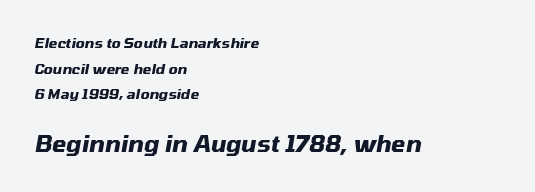
The image shows 23 px bold type, italic (leaning right); set left-aligned, line spacing 1.83x, normal letter spacing, not underlined; the second (bottom) block is 1.64x larger.
